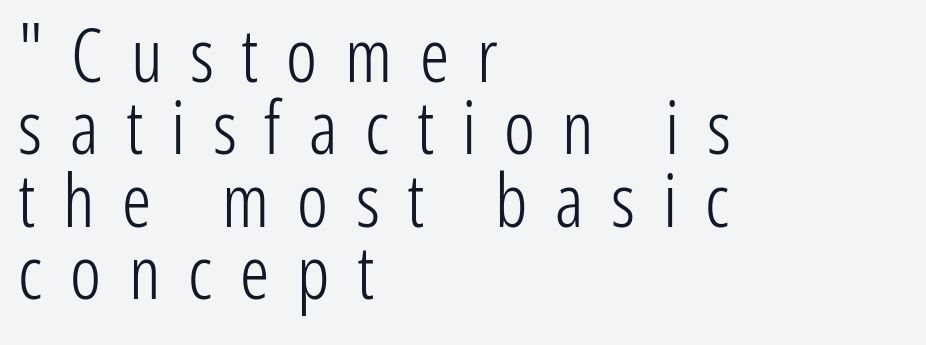
Ascenders rise straight up at ninety degrees. Each letter keeps its own natural width here, so spacing adapts to shape. Between one letter and the next there's a generous, obvious gap. Stems and bowls with no extra thickness — not bold. Unmarked baselines from the first word to the last. Examine the stroke ends and you'll find no serifs.
